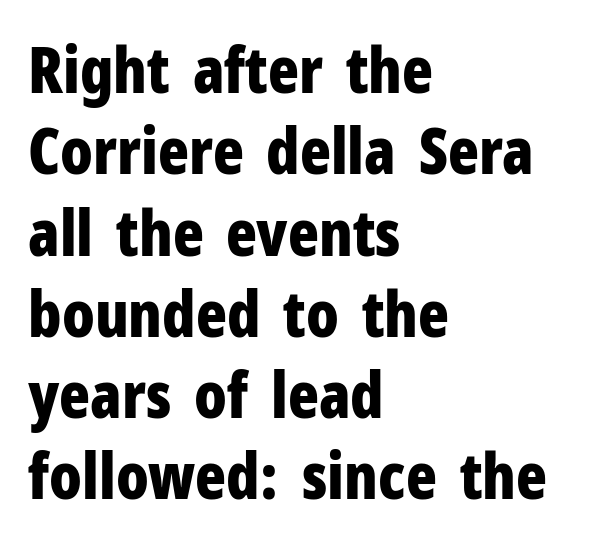
{"serif": "no", "italic": "no", "bold": "yes", "weight": "bold", "width": "condensed", "stroke_contrast": "low", "x_height": "medium", "monospaced": "no", "underline": "no", "align": "left", "line_spacing": "normal", "line_spacing_ratio": 1.27, "letter_spacing": "normal", "letter_spacing_em": 0.0, "glyph_px": 64}
